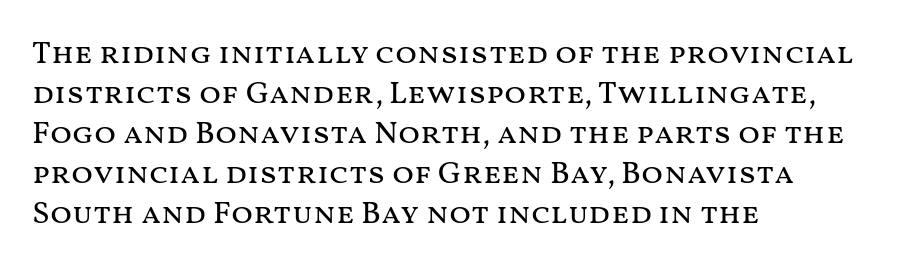
The image shows 32 px regular-weight, wide type, upright; set left-aligned, normal line spacing (1.25x), normal letter spacing, not underlined; medium stroke contrast and a medium x-height.
